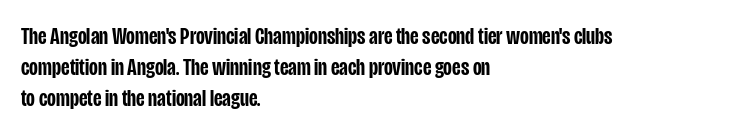
The strip under each line holds only bare page. Default kerning and tracking; the words read as compact shapes. This is the regular roman posture of the typeface. Regular leading. One-word summary of the alignment: left.
